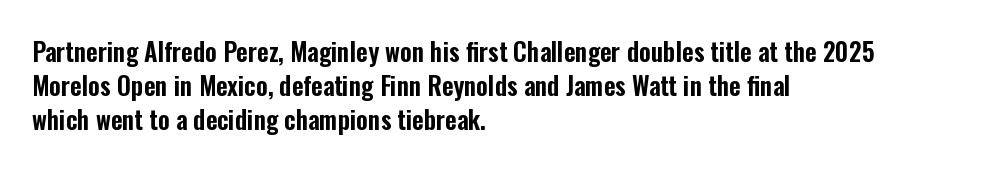
Q: Is the text italic (slanted)? A: No, it is upright.
Q: Is the text underlined? A: No.
Q: How is the paragraph aligned? A: Left-aligned.
Q: Is the spacing between letters normal or unusually wide? A: Normal.
Q: Is the spacing between lines tight, normal or loose? A: Normal.
